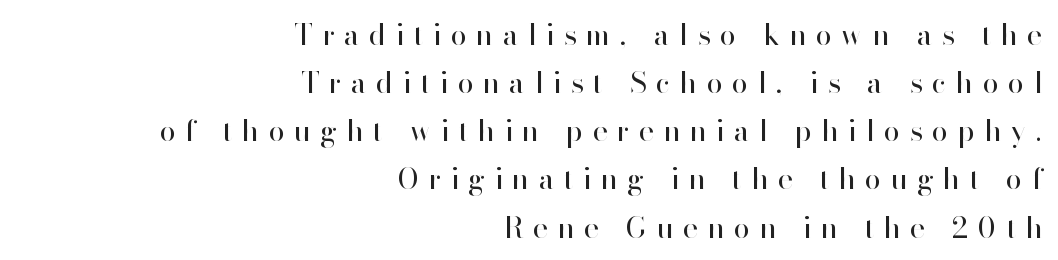
The image shows 29 px regular-weight sans-serif type, upright; set right-aligned, normal line spacing (1.66x), unusually wide letter spacing (+0.35 em), not underlined; high stroke contrast and a small x-height.
